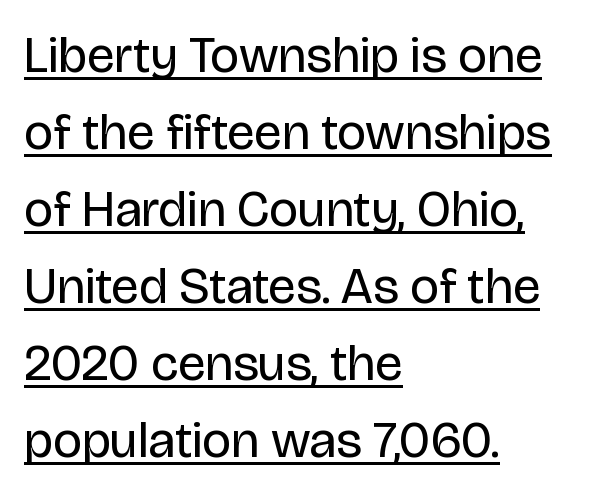
The image shows 51 px regular-weight sans-serif type, upright; set left-aligned, normal line spacing (1.51x), normal letter spacing, underlined; low stroke contrast and a large x-height.
